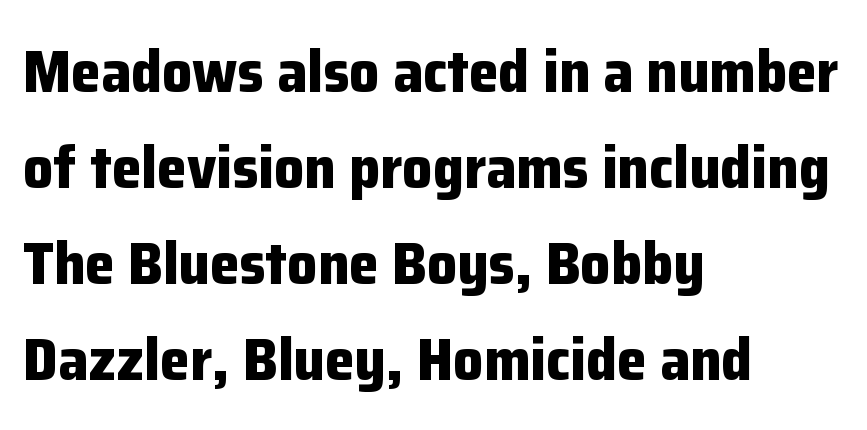
{"serif": "no", "italic": "no", "bold": "yes", "weight": "bold", "width": "normal", "stroke_contrast": "low", "x_height": "medium", "monospaced": "no", "underline": "no", "align": "left", "line_spacing": "normal", "line_spacing_ratio": 1.6, "letter_spacing": "normal", "letter_spacing_em": 0.0, "glyph_px": 60}
